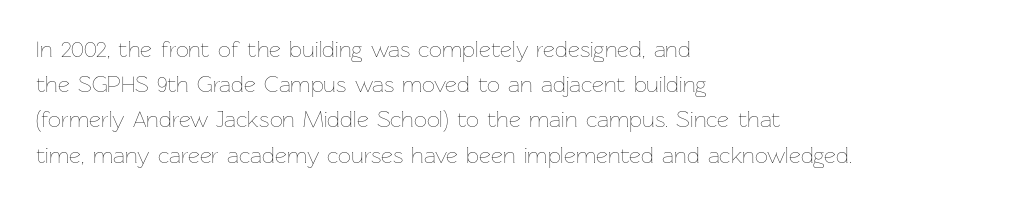
{"italic": "no", "bold": "no", "underline": "no", "align": "left", "line_spacing": "normal", "line_spacing_ratio": 1.53, "letter_spacing": "normal", "letter_spacing_em": 0.0, "glyph_px": 23}
